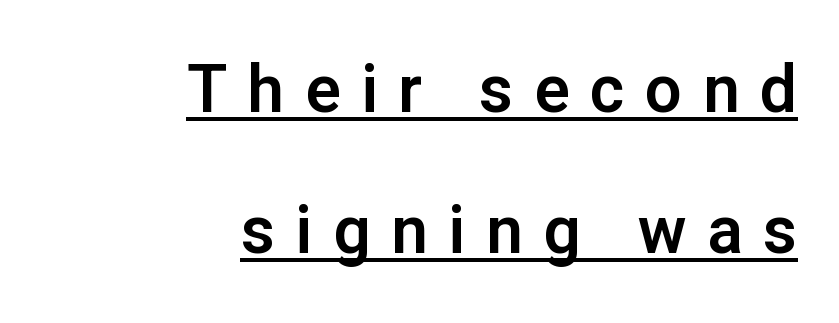
This sample has the flowing, uneven cadence of proportional lettering. Look at the tracking — it's clearly loosened, letters drifting apart. These lines are composed in type without serifs. Each line ends at the same right margin while the left side varies. Line spacing here is loose.
